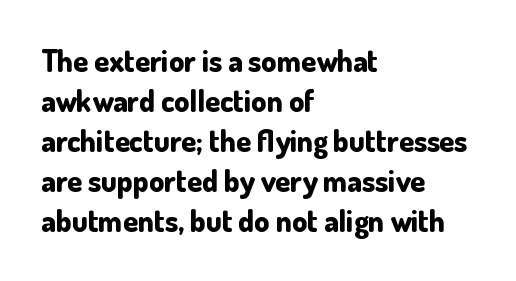
Vertical spacing — default. The area under the type is left untouched. Emphasis by weight is at full strength: bold. The glyphs in this specimen are sans serif. Compared with a centered layout, this one pins lines to the left instead. You could not count columns in this text — the font is proportionally spaced.
